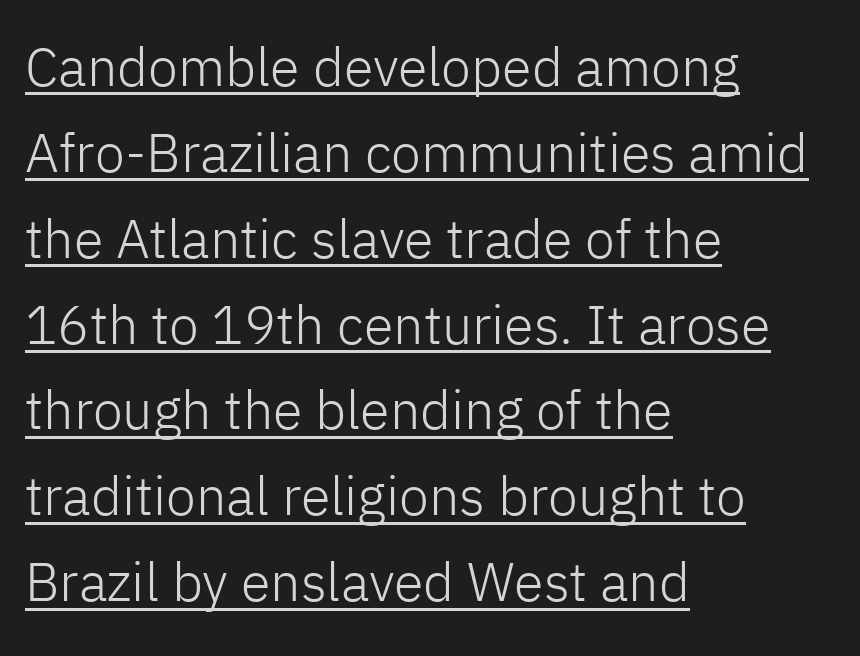
Q: Is the text bold? A: No.
Q: Is the text italic (slanted)? A: No, it is upright.
Q: Is the typeface a serif or a sans-serif typeface? A: Sans-serif.
Q: Is the text underlined? A: Yes.
Q: How is the paragraph aligned? A: Left-aligned.
Q: Is the spacing between letters normal or unusually wide? A: Normal.
Q: Is the spacing between lines tight, normal or loose? A: Normal.
Q: Width (condensed, normal, or wide)? A: Normal.
Q: Stroke contrast? A: Low.
Q: x-height? A: Medium.
Q: Monospaced? A: No.
